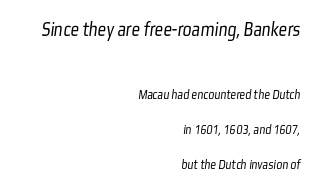
The image shows 21 px text type; set right-aligned, loose line spacing (2.49x), normal letter spacing, not underlined; the first (top) block is 1.5x larger.
